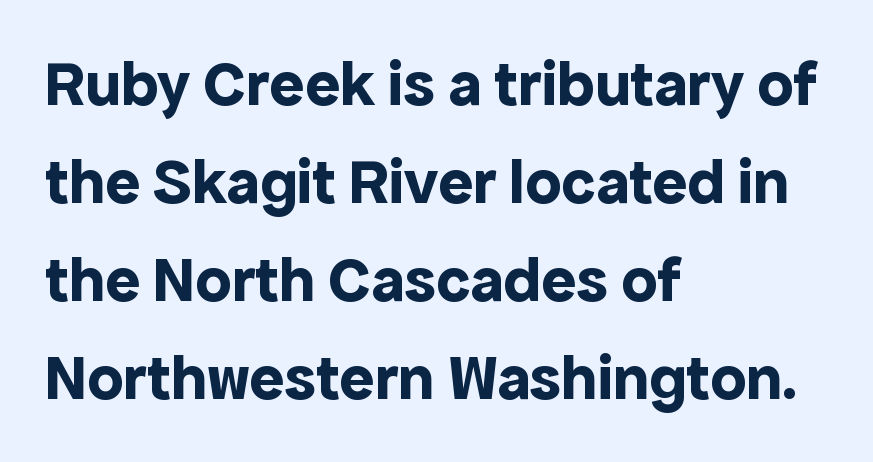
The image shows 65 px bold sans-serif type, upright; set left-aligned, normal line spacing (1.51x), normal letter spacing, not underlined; a medium x-height.
